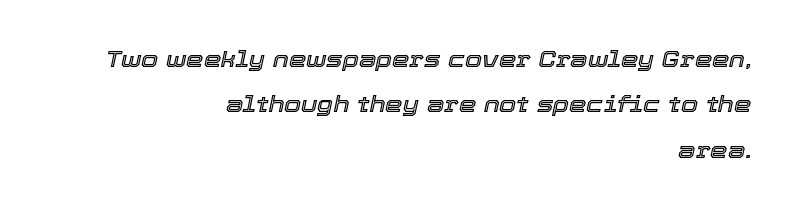
Q: Is the text italic (slanted)? A: Yes, it leans right by about 12 degrees.
Q: Is the text underlined? A: No.
Q: How is the paragraph aligned? A: Right-aligned.
Q: Is the spacing between letters normal or unusually wide? A: Normal.
Q: Is the spacing between lines tight, normal or loose? A: Loose.
